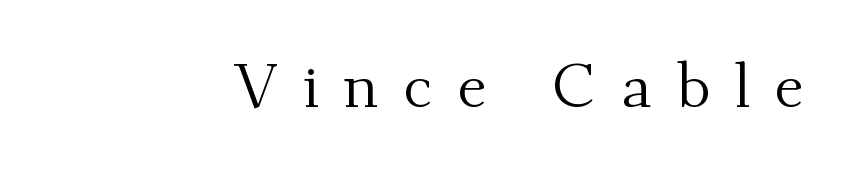
{"serif": "yes", "italic": "no", "bold": "no", "weight": "regular", "width": "normal", "stroke_contrast": "medium", "x_height": "small", "monospaced": "no", "underline": "no", "align": "right", "letter_spacing": "wide", "letter_spacing_em": 0.39, "glyph_px": 62}
